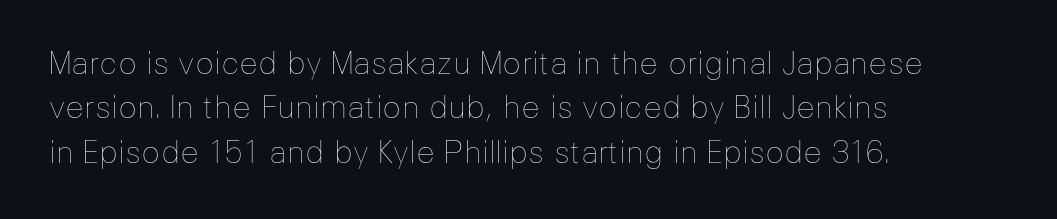
{"italic": "no", "bold": "no", "weight": "thin", "width": "normal", "stroke_contrast": "low", "x_height": "medium", "monospaced": "no", "underline": "no", "align": "left", "line_spacing": "normal", "line_spacing_ratio": 1.43, "letter_spacing": "normal", "letter_spacing_em": 0.0, "glyph_px": 31}
